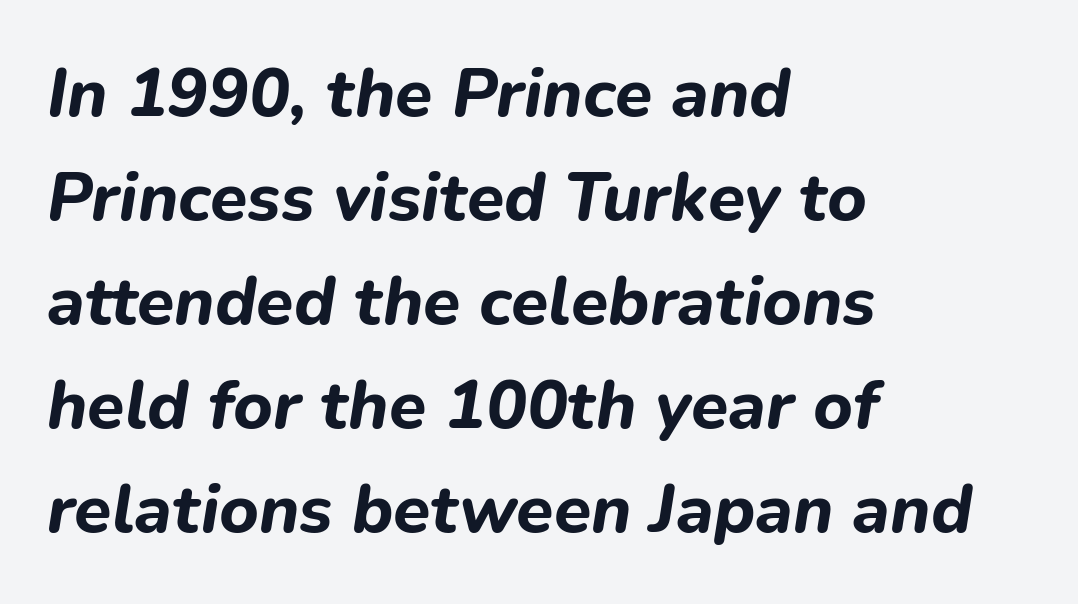
{"italic": "yes", "lean": "right", "slant_degrees": 9, "bold": "yes", "weight": "bold", "width": "normal", "stroke_contrast": "low", "x_height": "medium", "monospaced": "no", "underline": "no", "align": "left", "line_spacing": "normal", "line_spacing_ratio": 1.53, "letter_spacing": "normal", "letter_spacing_em": 0.0, "glyph_px": 68}
